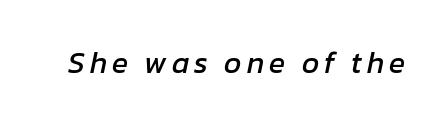
Q: Is the text italic (slanted)? A: Yes, it leans right by about 12 degrees.
Q: Is the text underlined? A: No.
Q: Width (condensed, normal, or wide)? A: Normal.
Q: Stroke contrast? A: Low.
Q: x-height? A: Medium.
Q: Monospaced? A: No.
